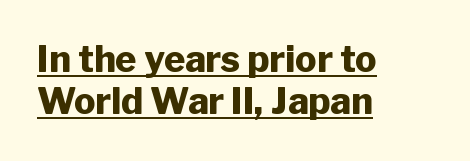
Q: Is the text bold? A: Yes.
Q: Is the text italic (slanted)? A: No, it is upright.
Q: Is the typeface a serif or a sans-serif typeface? A: Sans-serif.
Q: Is the text underlined? A: Yes.
Q: How is the paragraph aligned? A: Left-aligned.
Q: Is the spacing between letters normal or unusually wide? A: Normal.
Q: Width (condensed, normal, or wide)? A: Normal.
Q: Stroke contrast? A: Low.
Q: x-height? A: Medium.
Q: Monospaced? A: No.
